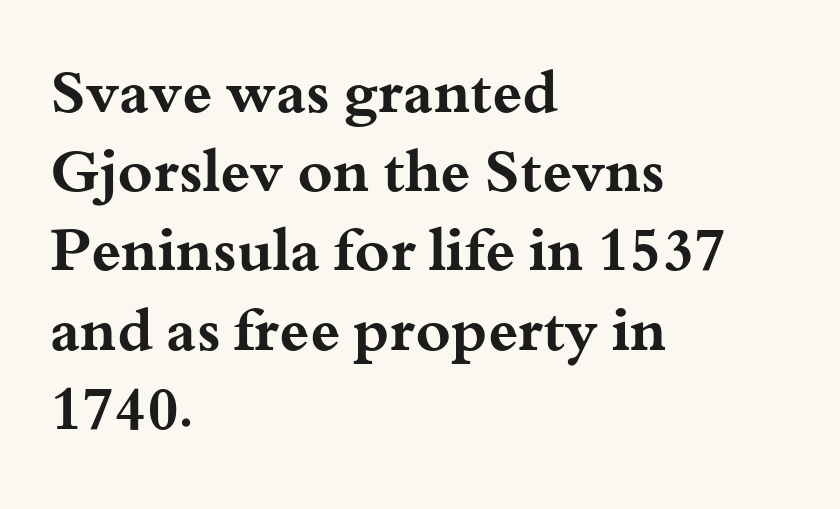
The image shows 60 px bold, wide serif type, upright; set left-aligned, normal line spacing (1.32x), normal letter spacing, not underlined; medium stroke contrast and a small x-height.
